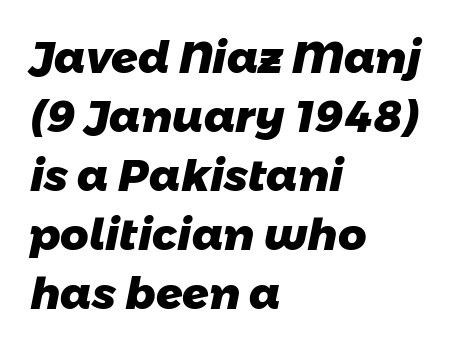
Q: Is the text bold? A: Yes.
Q: Is the typeface a serif or a sans-serif typeface? A: Sans-serif.
Q: Is the text underlined? A: No.
Q: How is the paragraph aligned? A: Left-aligned.
Q: Is the spacing between letters normal or unusually wide? A: Normal.
Q: Is the spacing between lines tight, normal or loose? A: Normal.
Q: Width (condensed, normal, or wide)? A: Normal.
Q: Stroke contrast? A: Low.
Q: x-height? A: Medium.
Q: Monospaced? A: No.
